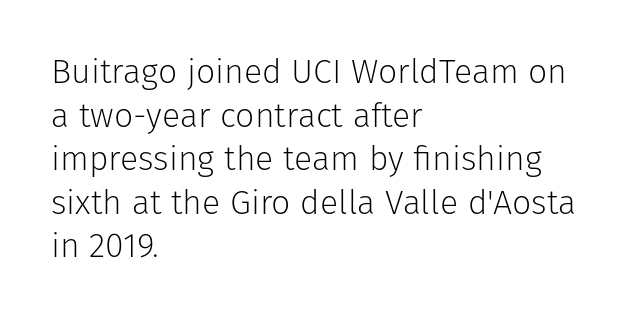
Check under the words: just untouched page. Caption: standard tracking, unaltered. Summary of vertical rhythm: regular, with standard interline spacing. This sample has the flowing, uneven cadence of proportional lettering. Typographically, this falls in the sans-serif category.
